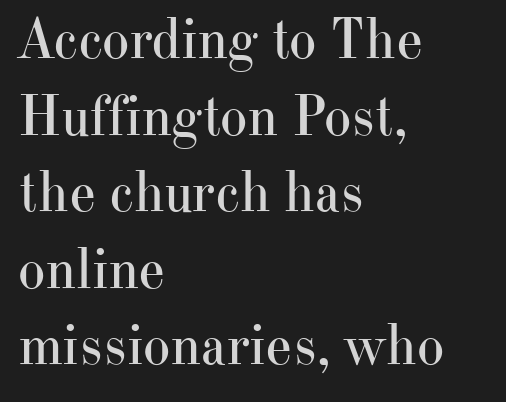
{"serif": "yes", "italic": "no", "bold": "no", "weight": "regular", "width": "normal", "stroke_contrast": "high", "x_height": "small", "monospaced": "no", "underline": "no", "align": "left", "line_spacing": "normal", "line_spacing_ratio": 1.32, "letter_spacing": "normal", "letter_spacing_em": 0.0, "glyph_px": 58}
